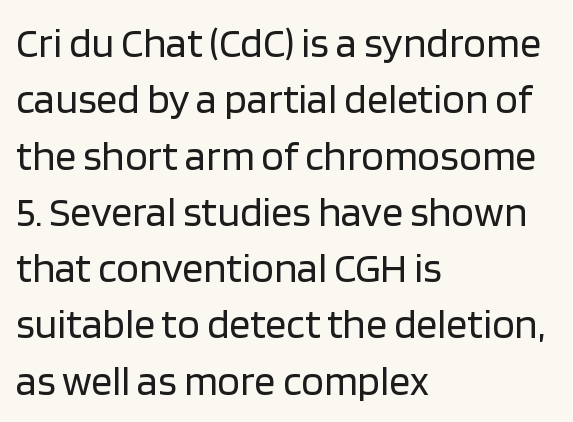
{"serif": "no", "italic": "no", "bold": "no", "weight": "regular", "width": "normal", "stroke_contrast": "low", "x_height": "large", "monospaced": "no", "underline": "no", "align": "left", "line_spacing": "normal", "line_spacing_ratio": 1.34, "letter_spacing": "normal", "letter_spacing_em": 0.0, "glyph_px": 42}
